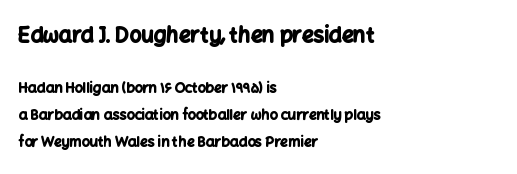
The image shows 21 px bold type, upright; set left-aligned, loose line spacing (1.95x), normal letter spacing, not underlined; the first (top) block is 1.5x larger.
